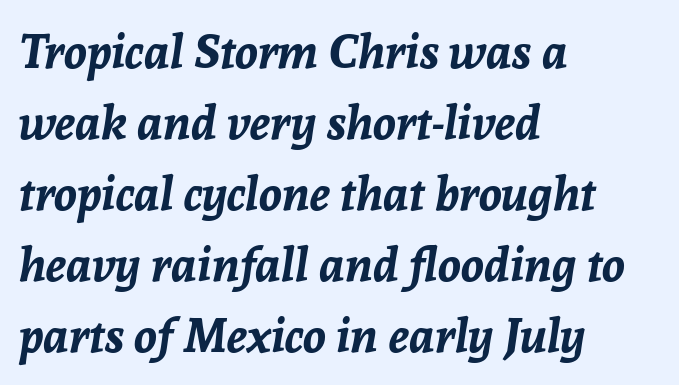
Q: Is the text bold? A: Yes.
Q: Is the text italic (slanted)? A: Yes, it leans right by about 8 degrees.
Q: Is the text underlined? A: No.
Q: How is the paragraph aligned? A: Left-aligned.
Q: Is the spacing between letters normal or unusually wide? A: Normal.
Q: Is the spacing between lines tight, normal or loose? A: Normal.
Q: Width (condensed, normal, or wide)? A: Normal.
Q: Stroke contrast? A: Low.
Q: x-height? A: Medium.
Q: Monospaced? A: No.
